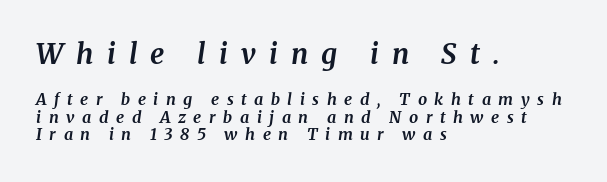
Serif or sans? Serif — the stroke terminals have little feet. Descenders hang freely into open space. Compared with ordinary roman type, these characters are visibly tilted. A student would notice the top passage is typeset larger than what follows.
